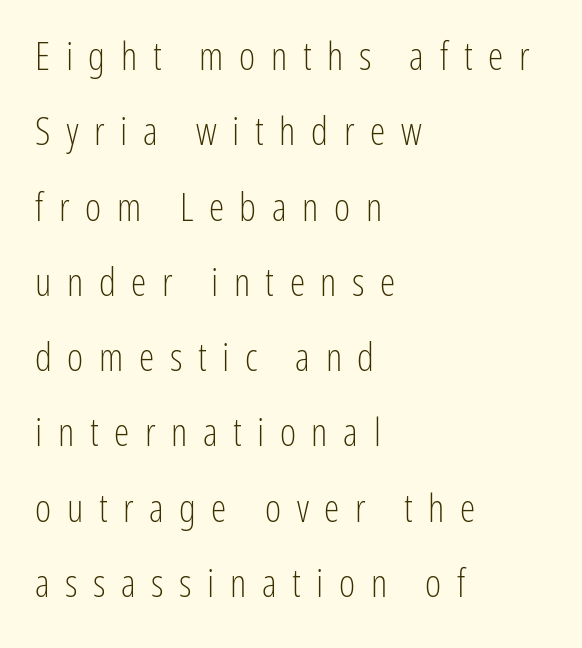
The image shows 39 px light, condensed sans-serif type, upright; set left-aligned, loose line spacing (1.93x), unusually wide letter spacing (+0.4 em), not underlined; low stroke contrast and a medium x-height.
